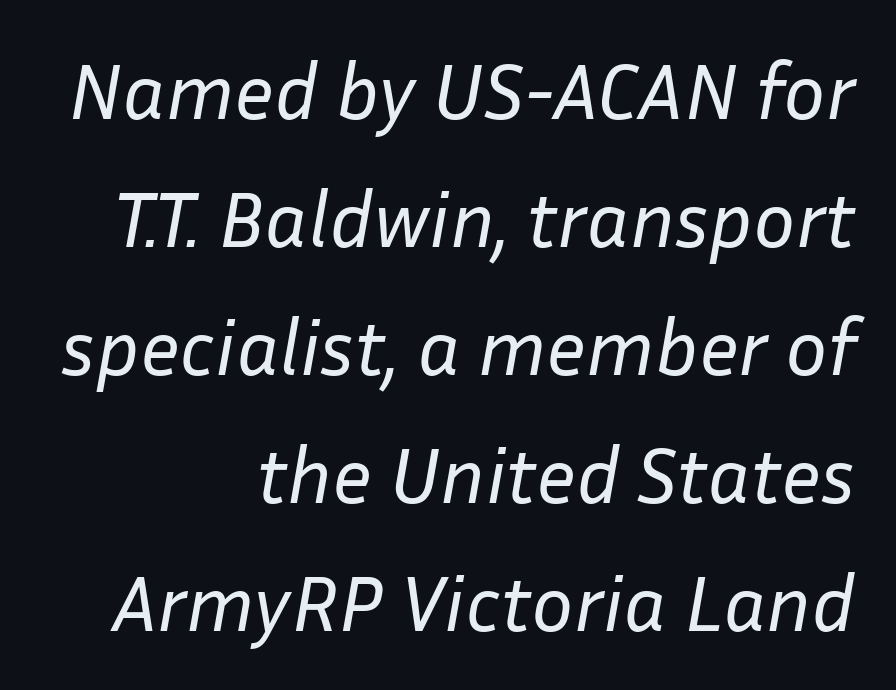
The image shows 79 px regular-weight type, italic (leaning right); set right-aligned, normal line spacing (1.62x), normal letter spacing, not underlined; low stroke contrast and a medium x-height.
